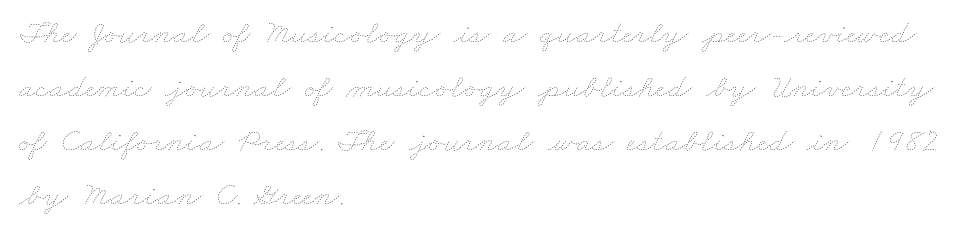
The lines are quadded left. The type is set solid horizontally, with unmodified tracking. Students, observe: this is what conventionally led text looks like. You could not count columns in this text — the font is proportionally spaced. The passage shown is not bold in any degree. Check under the words: just untouched page.
